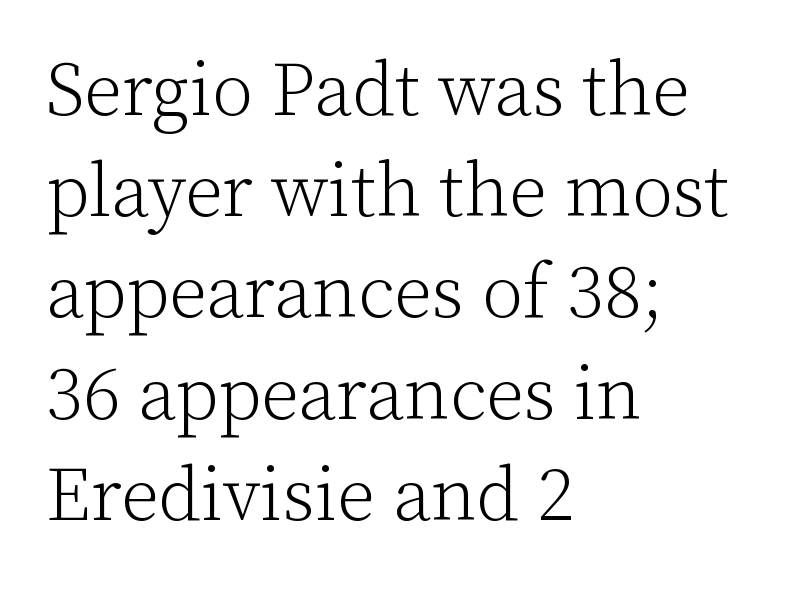
Each letter keeps its own natural width here, so spacing adapts to shape. This is serif lettering, the kind often seen in printed books. Caption: multi-line text, flush left, ragged right. Each row of text sits above clean, open space.
